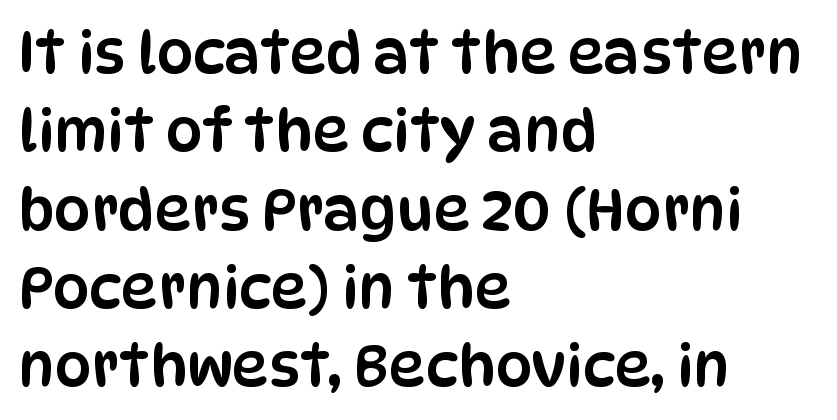
Q: Is the text italic (slanted)? A: No, it is upright.
Q: Is the typeface a serif or a sans-serif typeface? A: Sans-serif.
Q: Is the text underlined? A: No.
Q: How is the paragraph aligned? A: Left-aligned.
Q: Is the spacing between letters normal or unusually wide? A: Normal.
Q: Is the spacing between lines tight, normal or loose? A: Normal.
Q: Width (condensed, normal, or wide)? A: Condensed.
Q: Stroke contrast? A: Low.
Q: x-height? A: Large.
Q: Monospaced? A: No.
